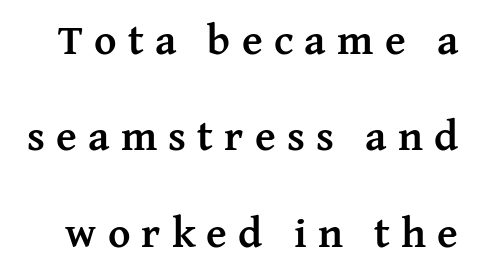
Q: Is the text bold? A: Yes.
Q: Is the text italic (slanted)? A: No, it is upright.
Q: Is the typeface a serif or a sans-serif typeface? A: Serif.
Q: Is the text underlined? A: No.
Q: Is the spacing between letters normal or unusually wide? A: Unusually wide.
Q: Is the spacing between lines tight, normal or loose? A: Loose.
Q: Width (condensed, normal, or wide)? A: Normal.
Q: Stroke contrast? A: Medium.
Q: x-height? A: Medium.
Q: Monospaced? A: No.
